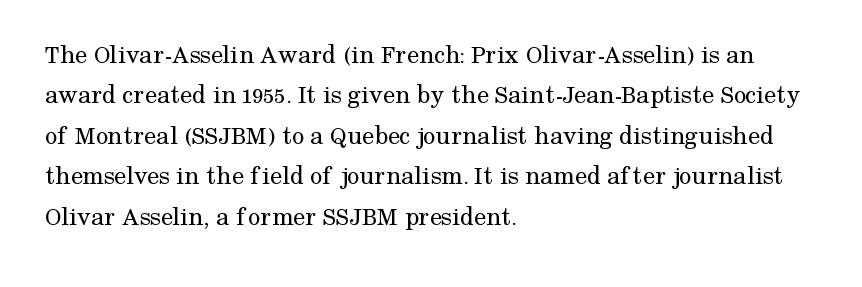
The passage shown stacks its lines at a standard gap. Students, note that the glyphs here touch the page at normal intervals. This reads as an unemphasized weight, regular at the heaviest. Typeset ragged right — the left edge is the straight one. No italicization has been applied; the sample stays upright.
